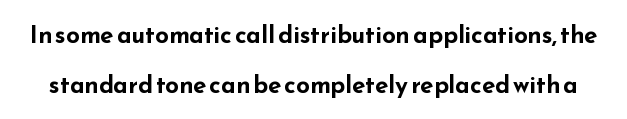
The image shows 24 px bold type, upright; set loose line spacing (2.08x), normal letter spacing, not underlined.
